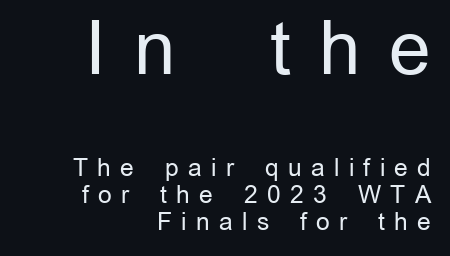
The image shows 73 px regular-weight sans-serif type, upright; set right-aligned, tight line spacing (1.11x), unusually wide letter spacing (+0.39 em), not underlined; the first (top) block is 3.04x larger; low stroke contrast and a medium x-height.
